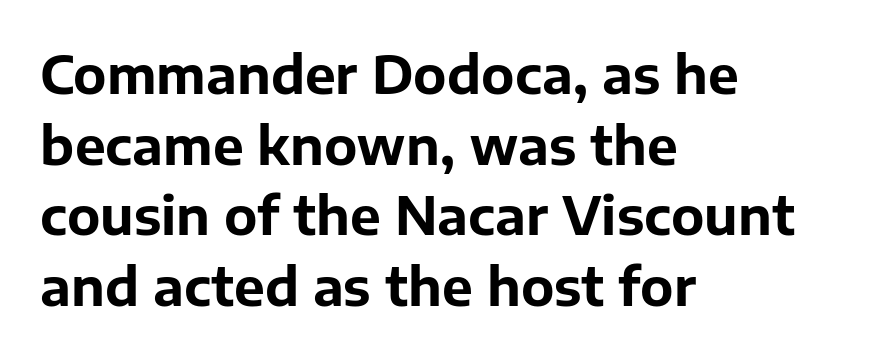
The image shows 52 px bold sans-serif type, upright; set left-aligned, normal line spacing (1.36x), normal letter spacing, not underlined; low stroke contrast and a medium x-height.
